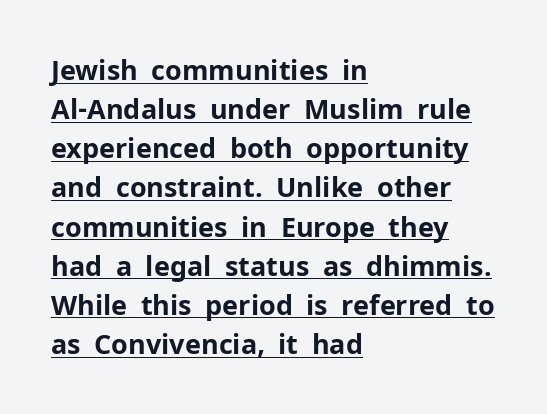
{"italic": "no", "bold": "yes", "underline": "yes", "align": "left", "line_spacing": "normal", "line_spacing_ratio": 1.45, "letter_spacing": "normal", "letter_spacing_em": 0.0, "glyph_px": 27}
